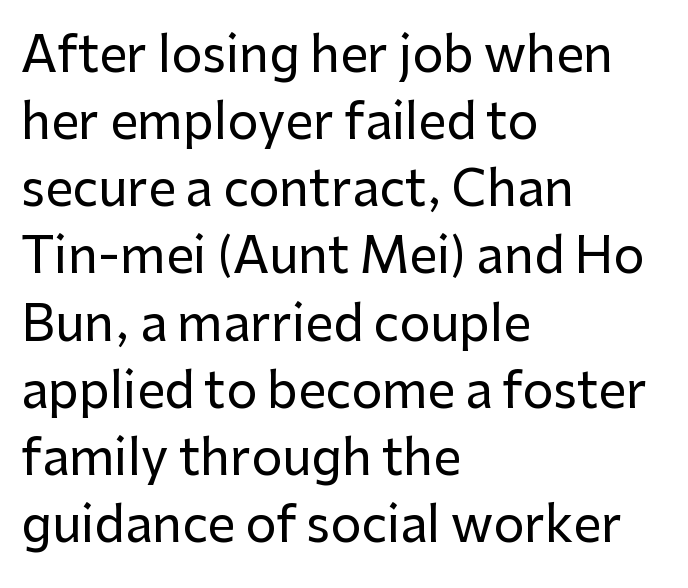
A roman cut, with each character standing at attention. Think of a printed novel: that variable character pitch is what you see here. Just letters on the line, the space beneath them empty. There is no visible air inserted between adjacent glyphs. Regarding serifs, this sample does without them. Leftover space on each line is placed entirely after the last word.
